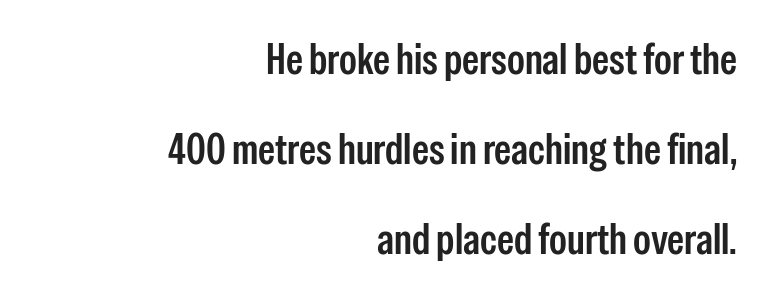
The image shows 43 px semibold, condensed sans-serif type, upright; set right-aligned, loose line spacing (2.09x), normal letter spacing, not underlined; low stroke contrast and a medium x-height.
